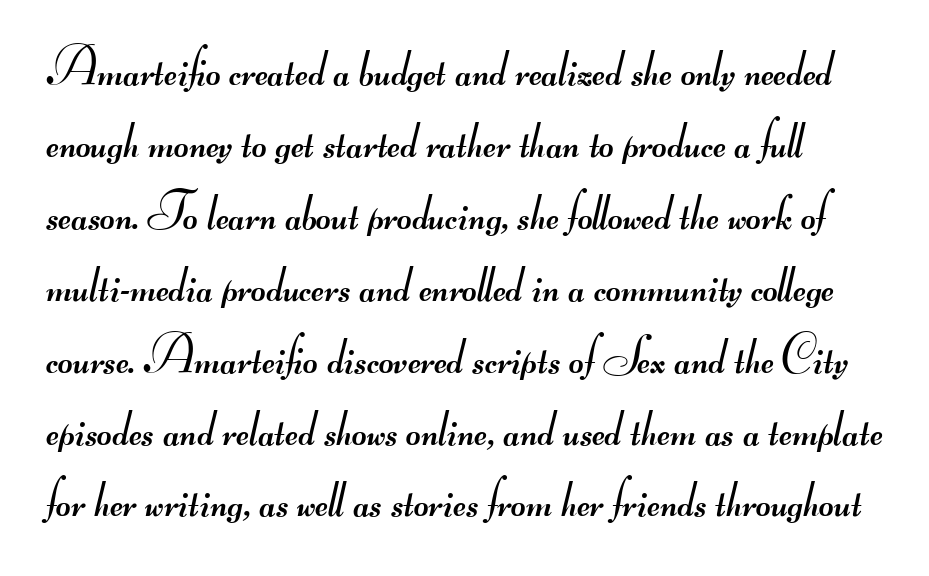
Q: Is the text bold? A: No.
Q: Is the typeface a serif or a sans-serif typeface? A: Sans-serif.
Q: Is the text underlined? A: No.
Q: Is the spacing between letters normal or unusually wide? A: Normal.
Q: Is the spacing between lines tight, normal or loose? A: Normal.
Q: Width (condensed, normal, or wide)? A: Wide.
Q: Stroke contrast? A: Medium.
Q: Monospaced? A: No.
